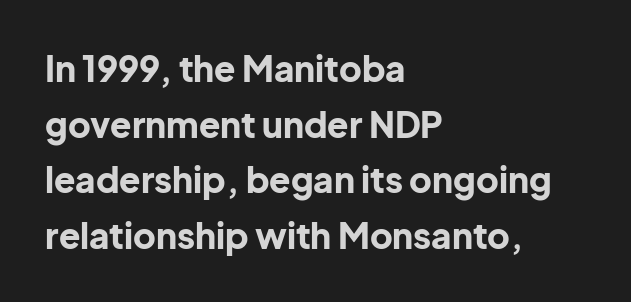
Q: Is the text bold? A: Yes.
Q: Is the text italic (slanted)? A: No, it is upright.
Q: Is the typeface a serif or a sans-serif typeface? A: Sans-serif.
Q: Is the text underlined? A: No.
Q: How is the paragraph aligned? A: Left-aligned.
Q: Is the spacing between letters normal or unusually wide? A: Normal.
Q: Is the spacing between lines tight, normal or loose? A: Normal.
Q: Width (condensed, normal, or wide)? A: Normal.
Q: Stroke contrast? A: Low.
Q: x-height? A: Medium.
Q: Monospaced? A: No.
